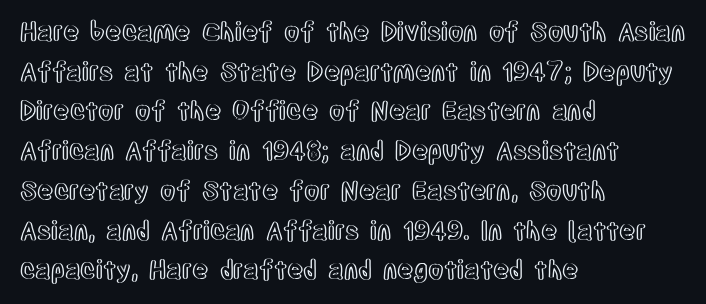
Words appear dense and cohesive because spacing is normal. Italic? Not at all — the glyphs are vertical. Horizontally, the lines are justified to the leading edge only. Leading matches the norm, producing a regular column. Each row of text sits above clean, open space.
